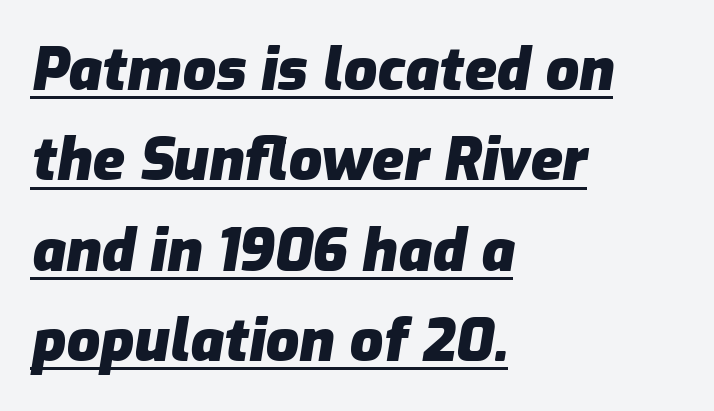
The image shows 59 px heavy type, italic (leaning right); set left-aligned, normal line spacing (1.53x), normal letter spacing, underlined; low stroke contrast and a medium x-height.
